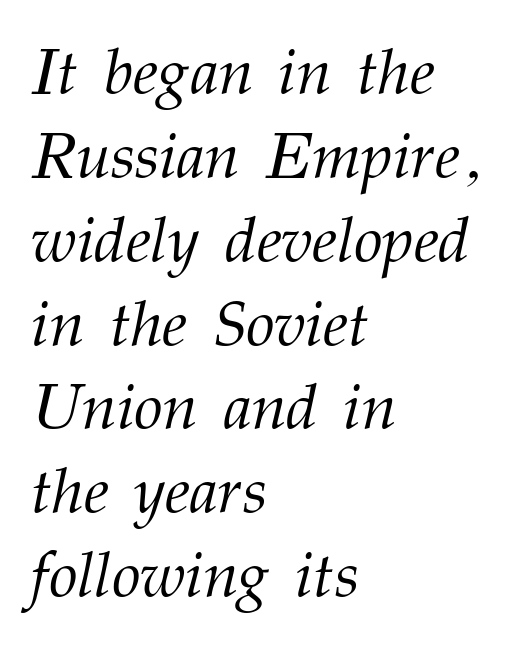
Unbolded letterforms with no extra heft. Type without underlining. Character widths vary here, with narrow letters taking less room than wide ones. The rendering uses a moderate line-height, typical for paragraphs. Inter-character spacing is left at the font's built-in metrics.
